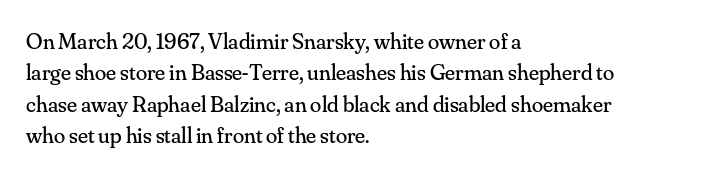
Q: Is the text bold? A: No.
Q: Is the text italic (slanted)? A: No, it is upright.
Q: Is the text underlined? A: No.
Q: How is the paragraph aligned? A: Left-aligned.
Q: Is the spacing between letters normal or unusually wide? A: Normal.
Q: Is the spacing between lines tight, normal or loose? A: Normal.
